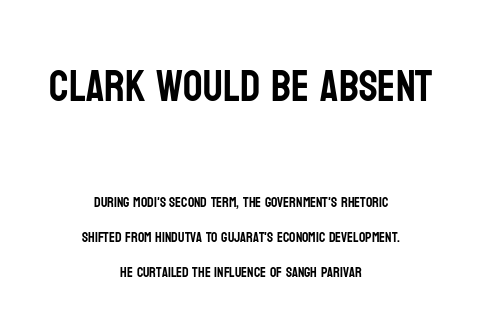
Whoever set this made the first block the dominant, larger element. The rendering positions every line midway between the sides. Does extra space separate the letters? No, they use regular spacing. Looks like regular typesetting: each glyph gets only the width it needs. Look at the bottom of the vertical strokes: they stop flat, with no serifs.
